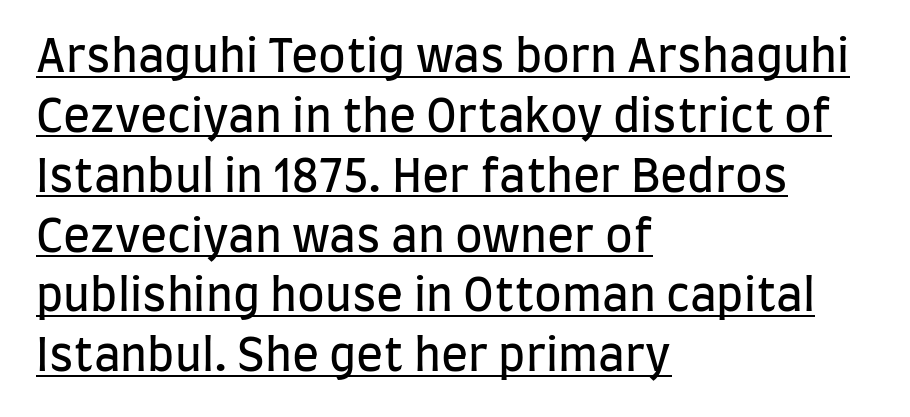
Caption: face not bold, strokes unweighted. Every word sits above its own underline. Letterform terminals end flat and unadorned throughout the passage. When letters stand straight like this, we call the style roman or upright. Quick note: interline space is typical.
